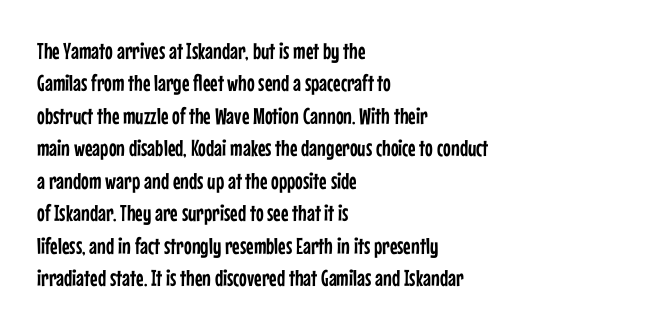
The image shows 23 px text type, upright; set left-aligned, normal line spacing (1.41x), normal letter spacing, not underlined.
